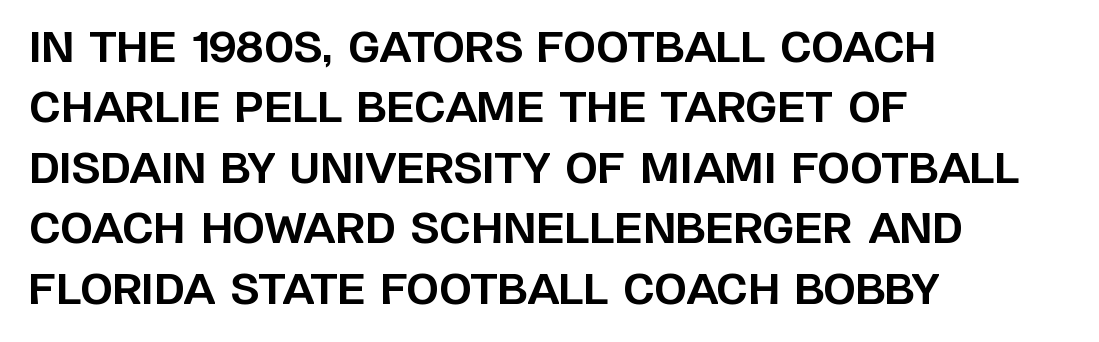
The vertical gap from one line to the next is medium. Visually the block forms a straight wall on the left and a jagged coastline on the right. Descender tails drop into unmarked territory. The face used here is proportionally spaced, like ordinary book or web type. Typesetter's note: full bold, strokes at maximum text heaviness.
